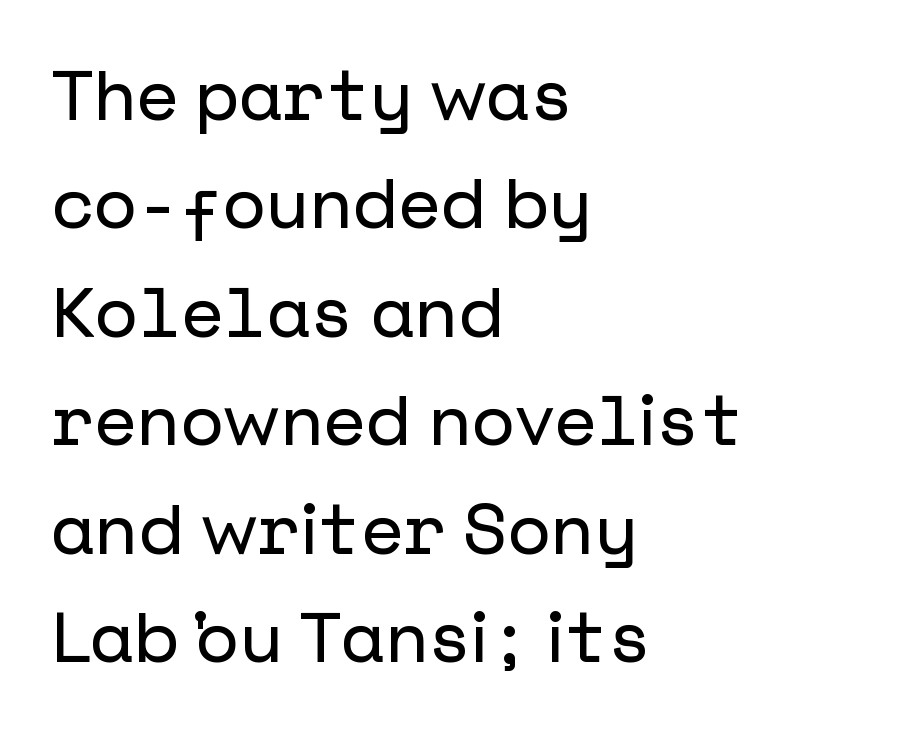
The image shows 70 px sans-serif type, upright; set left-aligned, normal line spacing (1.55x), normal letter spacing, not underlined; low stroke contrast and a medium x-height.
